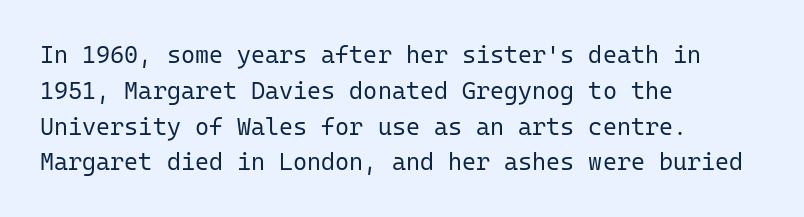
Q: Is the text bold? A: No.
Q: Is the text italic (slanted)? A: No, it is upright.
Q: Is the text underlined? A: No.
Q: How is the paragraph aligned? A: Left-aligned.
Q: Is the spacing between letters normal or unusually wide? A: Normal.
Q: Is the spacing between lines tight, normal or loose? A: Normal.
